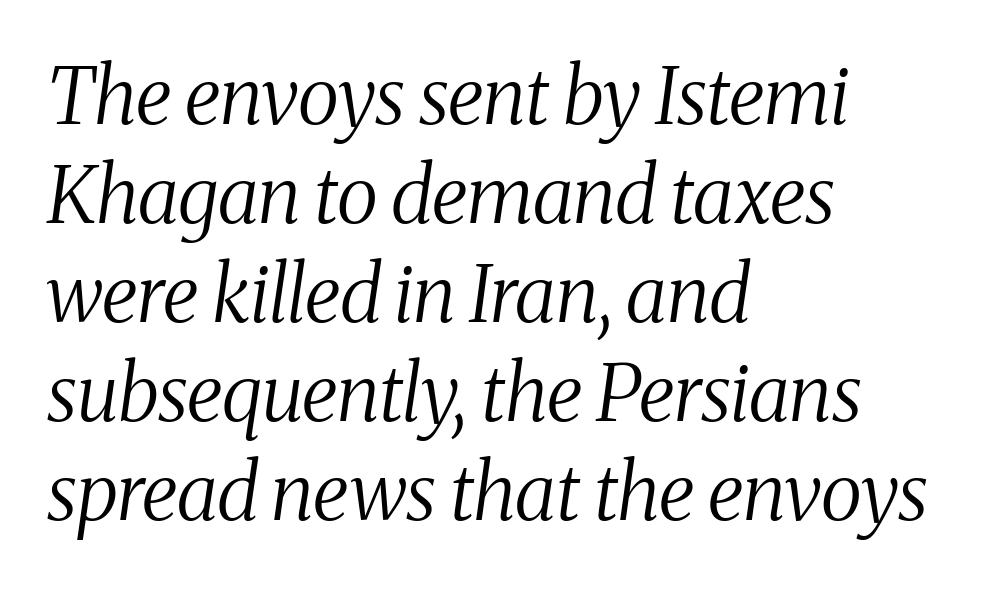
{"serif": "yes", "italic": "yes", "lean": "right", "slant_degrees": 8, "bold": "no", "weight": "regular", "width": "condensed", "stroke_contrast": "medium", "x_height": "medium", "monospaced": "no", "underline": "no", "align": "left", "line_spacing": "normal", "line_spacing_ratio": 1.27, "letter_spacing": "normal", "letter_spacing_em": 0.0, "glyph_px": 78}
